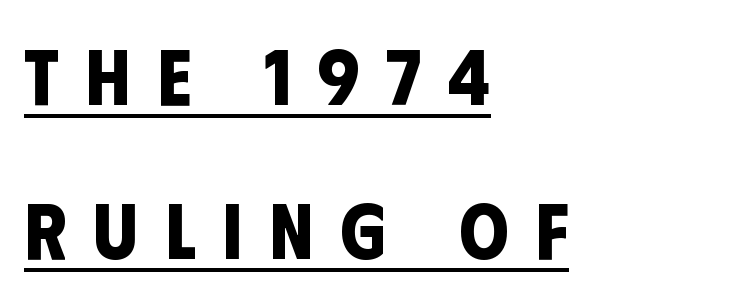
{"serif": "no", "bold": "yes", "weight": "bold", "width": "condensed", "stroke_contrast": "low", "x_height": "large", "monospaced": "no", "underline": "yes", "align": "left", "line_spacing": "loose", "line_spacing_ratio": 1.95, "letter_spacing": "wide", "letter_spacing_em": 0.34, "glyph_px": 79}
